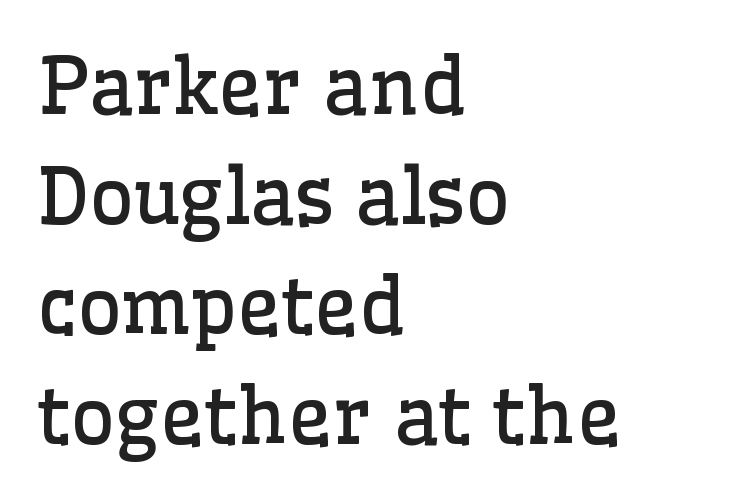
Q: Is the text bold? A: No.
Q: Is the text italic (slanted)? A: No, it is upright.
Q: Is the typeface a serif or a sans-serif typeface? A: Serif.
Q: Is the text underlined? A: No.
Q: How is the paragraph aligned? A: Left-aligned.
Q: Is the spacing between letters normal or unusually wide? A: Normal.
Q: Is the spacing between lines tight, normal or loose? A: Normal.
Q: Width (condensed, normal, or wide)? A: Normal.
Q: Stroke contrast? A: Low.
Q: x-height? A: Medium.
Q: Monospaced? A: No.
